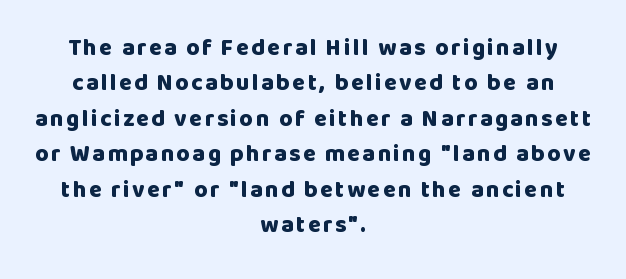
Visually the block forms a symmetrical silhouette, jagged on both flanks. Decoration check: the copy has no underline. How heavy is the stroke? Heavy — this is a bold. These lines were composed using upright roman letters. What's the leading like? Ordinary, nothing unusual.
